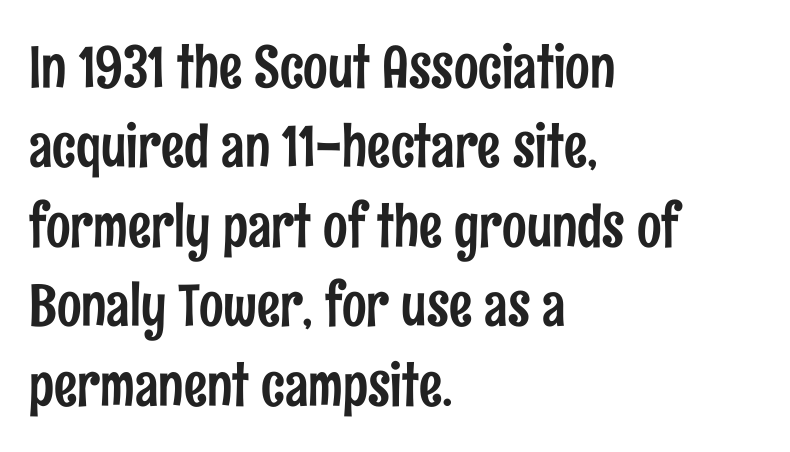
Q: Is the text italic (slanted)? A: No, it is upright.
Q: Is the typeface a serif or a sans-serif typeface? A: Sans-serif.
Q: Is the text underlined? A: No.
Q: How is the paragraph aligned? A: Left-aligned.
Q: Is the spacing between letters normal or unusually wide? A: Normal.
Q: Is the spacing between lines tight, normal or loose? A: Normal.
Q: Width (condensed, normal, or wide)? A: Condensed.
Q: Stroke contrast? A: Low.
Q: x-height? A: Medium.
Q: Monospaced? A: No.
